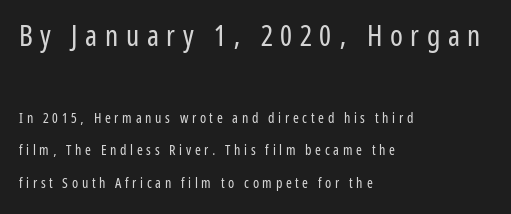
{"serif": "no", "italic": "no", "bold": "no", "weight": "regular", "width": "condensed", "stroke_contrast": "low", "x_height": "medium", "monospaced": "no", "underline": "no", "align": "left", "line_spacing": "loose", "line_spacing_ratio": 2.33, "letter_spacing": "wide", "letter_spacing_em": 0.26, "larger_block": "first", "size_ratio": 2.07, "glyph_px": 29}
